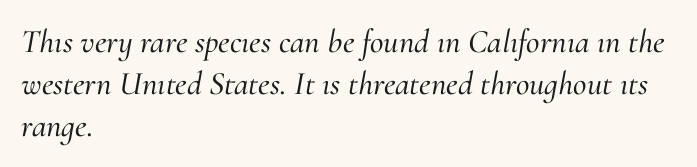
{"serif": "yes", "italic": "yes", "lean": "right", "slant_degrees": 10, "width": "normal", "stroke_contrast": "medium", "x_height": "small", "monospaced": "no", "underline": "no", "align": "left", "line_spacing": "normal", "line_spacing_ratio": 1.27, "letter_spacing": "normal", "letter_spacing_em": 0.0, "glyph_px": 33}
